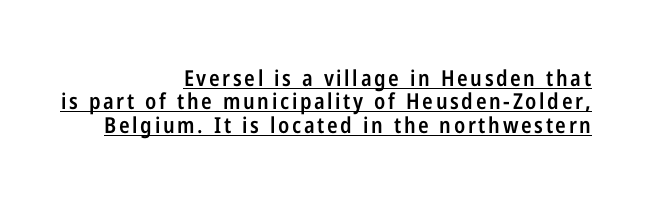
This is roman type, the default non-slanted kind. The setting favours the right margin, as signatures and pull-quotes sometimes do. This is underlined copy, the kind a proofreader might mark for attention. Notice how descenders almost collide with the ascenders below — that's tight leading. Is the type bold? Partly — it's a semibold, heavier than regular but not fully bold.
